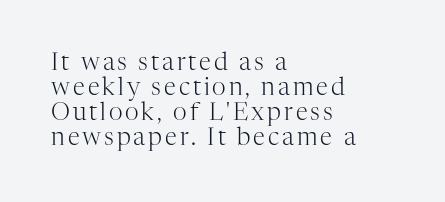
The image shows 24 px text type, upright; set left-aligned, tight line spacing (1.04x), not underlined.
